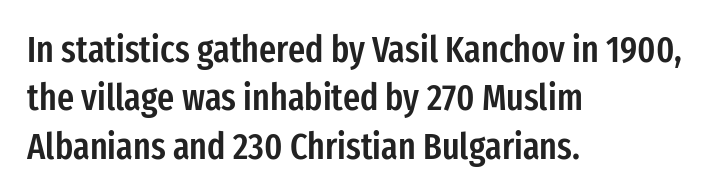
{"serif": "no", "italic": "no", "bold": "semi", "weight": "semibold", "width": "condensed", "stroke_contrast": "low", "x_height": "medium", "monospaced": "no", "underline": "no", "align": "left", "line_spacing": "normal", "line_spacing_ratio": 1.31, "letter_spacing": "normal", "letter_spacing_em": 0.0, "glyph_px": 37}
